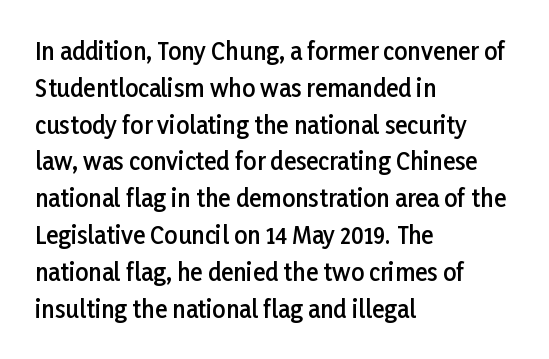
Q: Is the text bold? A: Semi-bold.
Q: Is the text italic (slanted)? A: No, it is upright.
Q: Is the text underlined? A: No.
Q: How is the paragraph aligned? A: Left-aligned.
Q: Is the spacing between letters normal or unusually wide? A: Normal.
Q: Is the spacing between lines tight, normal or loose? A: Normal.
